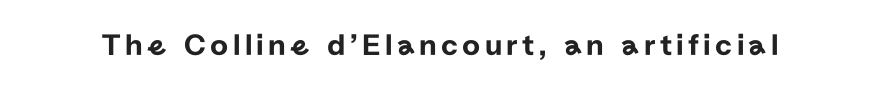
{"serif": "no", "italic": "no", "width": "normal", "stroke_contrast": "low", "x_height": "medium", "monospaced": "no", "underline": "no", "glyph_px": 31}
